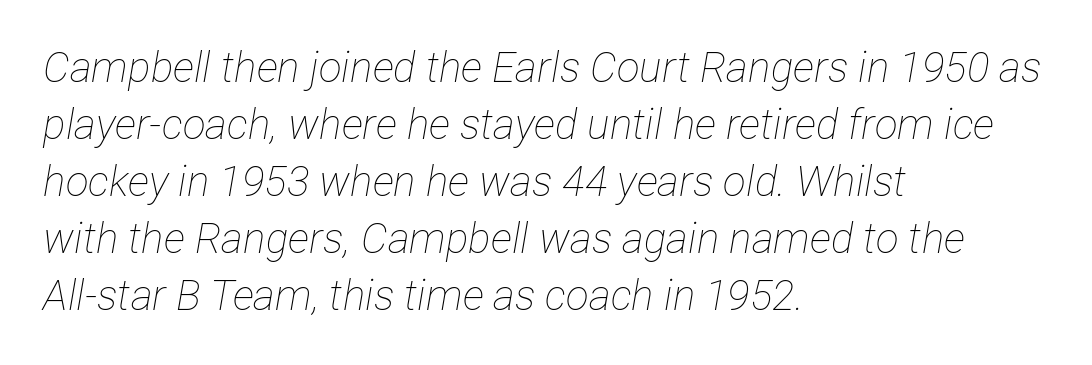
Nobody drew a line under any word here. Caption: face not bold, strokes unweighted. The whole block is typeset with a tilt. The letterforms sit shoulder to shoulder at normal distance. Line beginnings align vertically; line endings do not. Is this a fixed-width face? No — the glyphs have proportional, varying widths.
